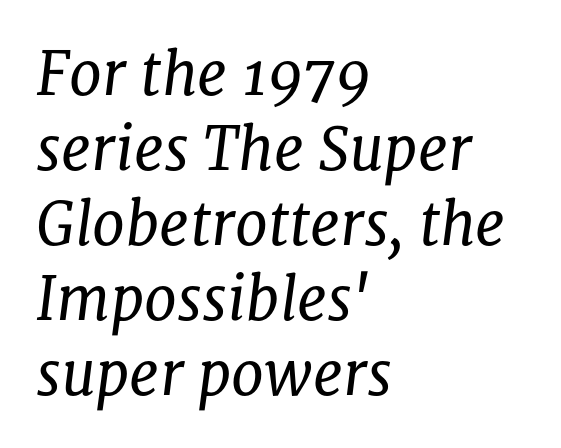
Q: Is the text bold? A: No.
Q: Is the text italic (slanted)? A: Yes, it leans right by about 8 degrees.
Q: Is the typeface a serif or a sans-serif typeface? A: Serif.
Q: Is the text underlined? A: No.
Q: How is the paragraph aligned? A: Left-aligned.
Q: Is the spacing between letters normal or unusually wide? A: Normal.
Q: Is the spacing between lines tight, normal or loose? A: Normal.
Q: Width (condensed, normal, or wide)? A: Normal.
Q: Stroke contrast? A: Low.
Q: x-height? A: Medium.
Q: Monospaced? A: No.
